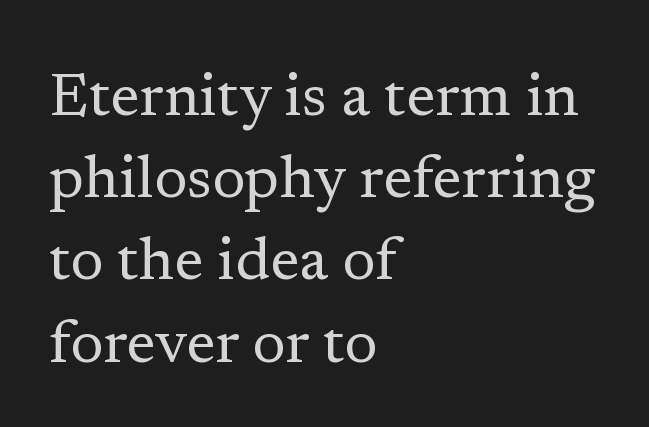
Q: Is the text bold? A: No.
Q: Is the text italic (slanted)? A: No, it is upright.
Q: Is the typeface a serif or a sans-serif typeface? A: Serif.
Q: Is the text underlined? A: No.
Q: How is the paragraph aligned? A: Left-aligned.
Q: Is the spacing between letters normal or unusually wide? A: Normal.
Q: Is the spacing between lines tight, normal or loose? A: Normal.
Q: Width (condensed, normal, or wide)? A: Normal.
Q: Stroke contrast? A: Low.
Q: x-height? A: Medium.
Q: Monospaced? A: No.
